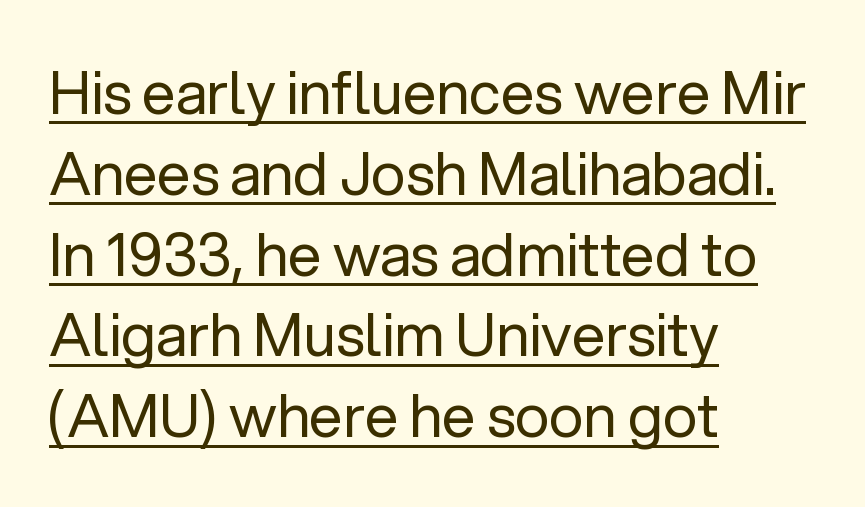
{"serif": "no", "italic": "no", "bold": "no", "weight": "regular", "width": "normal", "stroke_contrast": "low", "x_height": "medium", "monospaced": "no", "underline": "yes", "align": "left", "line_spacing": "normal", "line_spacing_ratio": 1.37, "letter_spacing": "normal", "letter_spacing_em": 0.0, "glyph_px": 59}
